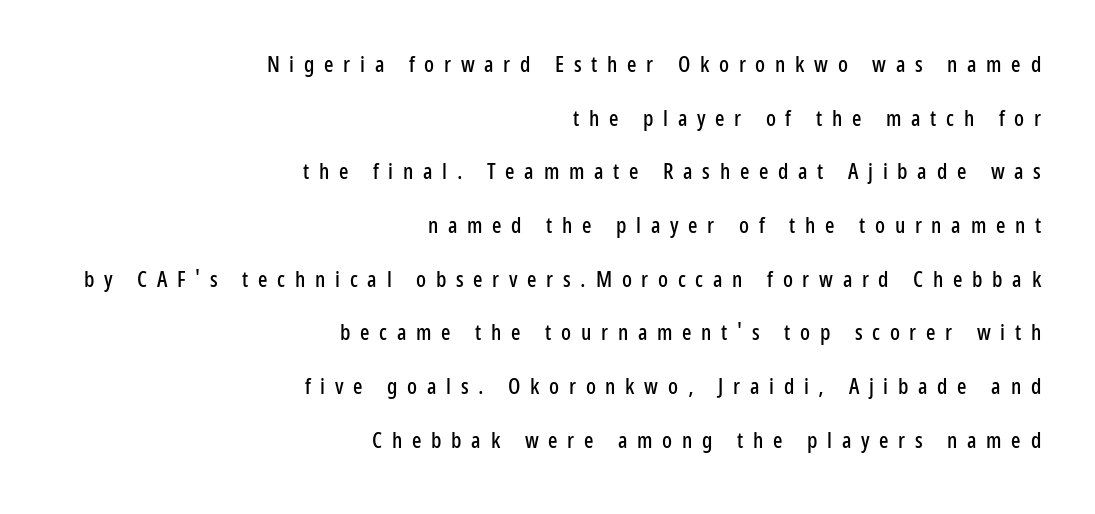
{"italic": "no", "underline": "no", "align": "right", "line_spacing": "loose", "line_spacing_ratio": 2.44, "letter_spacing": "wide", "letter_spacing_em": 0.44, "glyph_px": 22}
